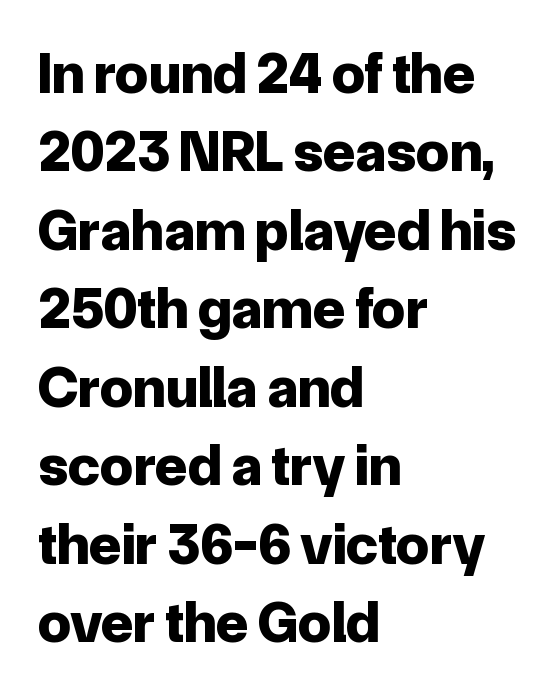
The image shows 59 px bold sans-serif type, upright; set left-aligned, normal line spacing (1.33x), normal letter spacing, not underlined; low stroke contrast and a medium x-height.
